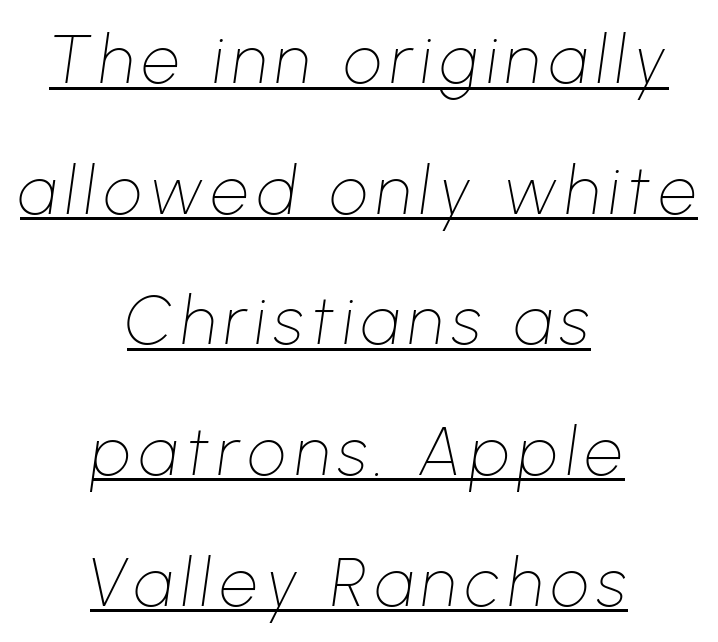
The image shows 67 px thin type, italic (leaning right); set centered, loose line spacing (1.95x), underlined; low stroke contrast and a medium x-height.
